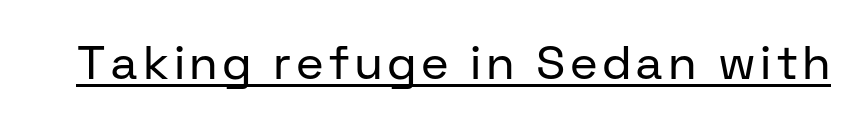
Q: Is the text bold? A: No.
Q: Is the text italic (slanted)? A: No, it is upright.
Q: Is the typeface a serif or a sans-serif typeface? A: Sans-serif.
Q: Is the text underlined? A: Yes.
Q: Width (condensed, normal, or wide)? A: Normal.
Q: Stroke contrast? A: Low.
Q: x-height? A: Medium.
Q: Monospaced? A: No.
